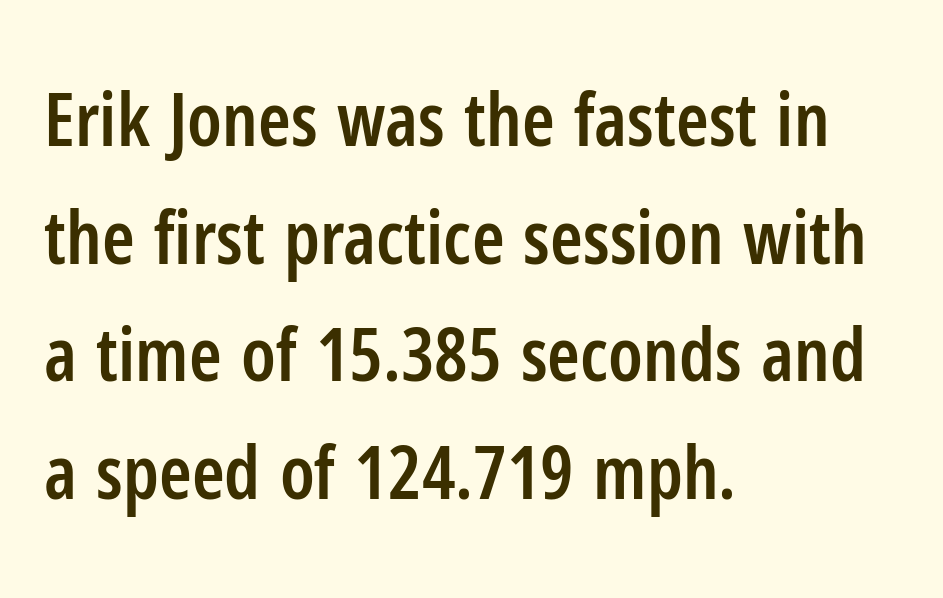
The image shows 74 px semibold, condensed sans-serif type, upright; set left-aligned, normal line spacing (1.59x), normal letter spacing, not underlined; low stroke contrast and a medium x-height.
